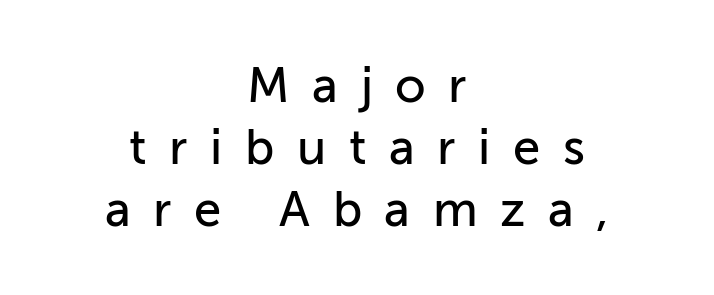
Q: Is the text italic (slanted)? A: No, it is upright.
Q: Is the typeface a serif or a sans-serif typeface? A: Sans-serif.
Q: Is the text underlined? A: No.
Q: How is the paragraph aligned? A: Centered.
Q: Is the spacing between letters normal or unusually wide? A: Unusually wide.
Q: Is the spacing between lines tight, normal or loose? A: Normal.
Q: Width (condensed, normal, or wide)? A: Normal.
Q: Stroke contrast? A: Low.
Q: x-height? A: Medium.
Q: Monospaced? A: No.
